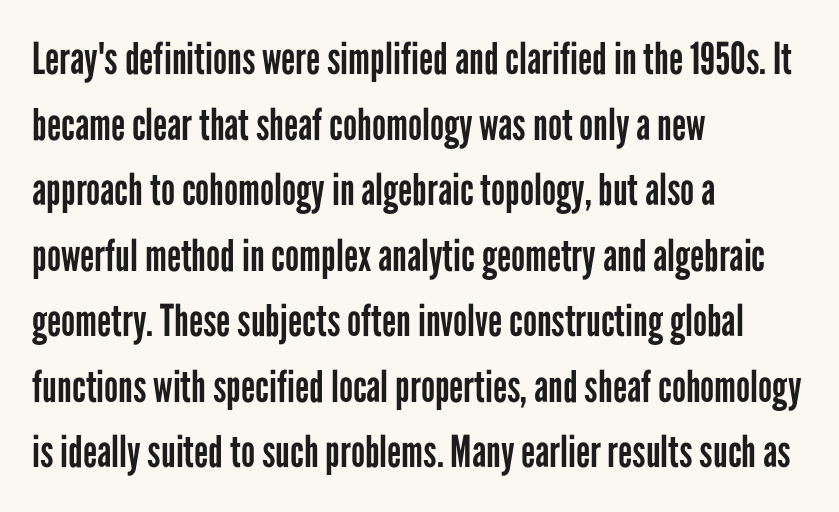
Q: Is the text bold? A: No.
Q: Is the text italic (slanted)? A: No, it is upright.
Q: Is the typeface a serif or a sans-serif typeface? A: Sans-serif.
Q: Is the text underlined? A: No.
Q: How is the paragraph aligned? A: Left-aligned.
Q: Is the spacing between letters normal or unusually wide? A: Normal.
Q: Is the spacing between lines tight, normal or loose? A: Normal.
Q: Width (condensed, normal, or wide)? A: Condensed.
Q: Stroke contrast? A: Low.
Q: x-height? A: Medium.
Q: Monospaced? A: No.
